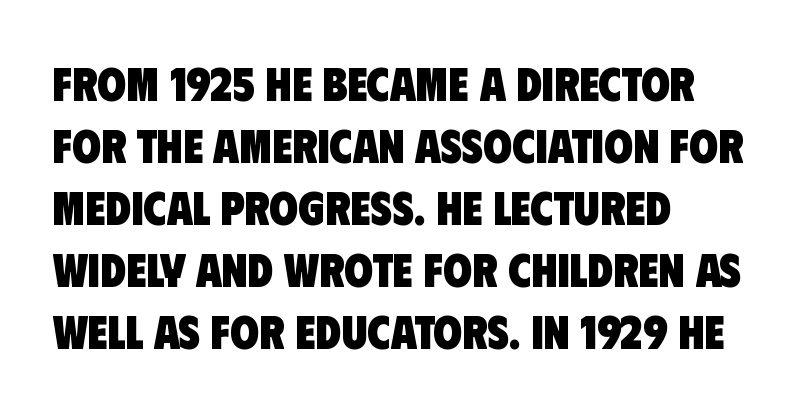
The letters advance in unequal steps, a hallmark of proportional type. Grotesque or geometric, the face here clearly has no serifs. Spacing between characters is what you'd get straight out of the box. These words are printed bold, with thick strokes throughout. A student would call this left alignment; a typographer would say flush left, rag right.
